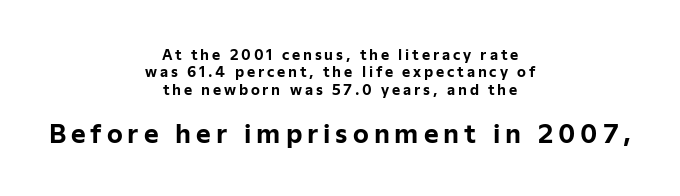
Notice how the stems are strictly vertical — no italics here. A student would call this center alignment; a typographer would say set centered. This sample uses expanded letter spacing, leaving extra air between glyphs. Typesetter's note — lower block bumped up in size, upper block left smaller. Heavy-handed strokes throughout: this text is bold. These lines sit exactly where default settings would place them.
